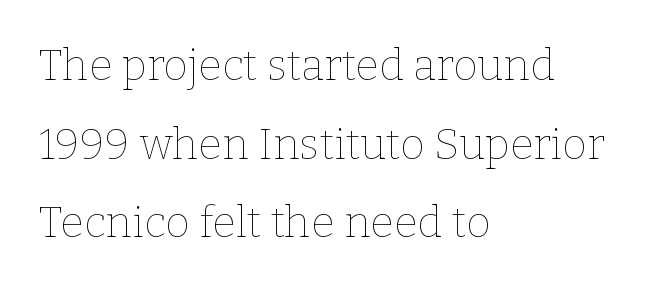
{"italic": "no", "bold": "no", "weight": "thin", "width": "normal", "stroke_contrast": "low", "x_height": "medium", "monospaced": "no", "underline": "no", "align": "left", "line_spacing_ratio": 1.83, "letter_spacing": "normal", "letter_spacing_em": 0.0, "glyph_px": 43}
